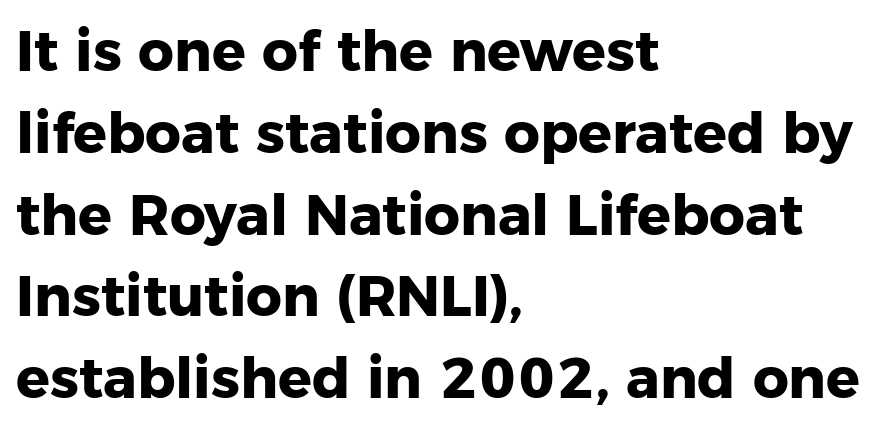
The block of text has a typical density, with ordinary space between rows. Spacing verdict: proportional, widths tailored to each character. Alignment: flush left. This is the regular roman posture of the typeface. Strong, thick strokes mark this as bold type. Only glyphs here, with clear space below each row.
